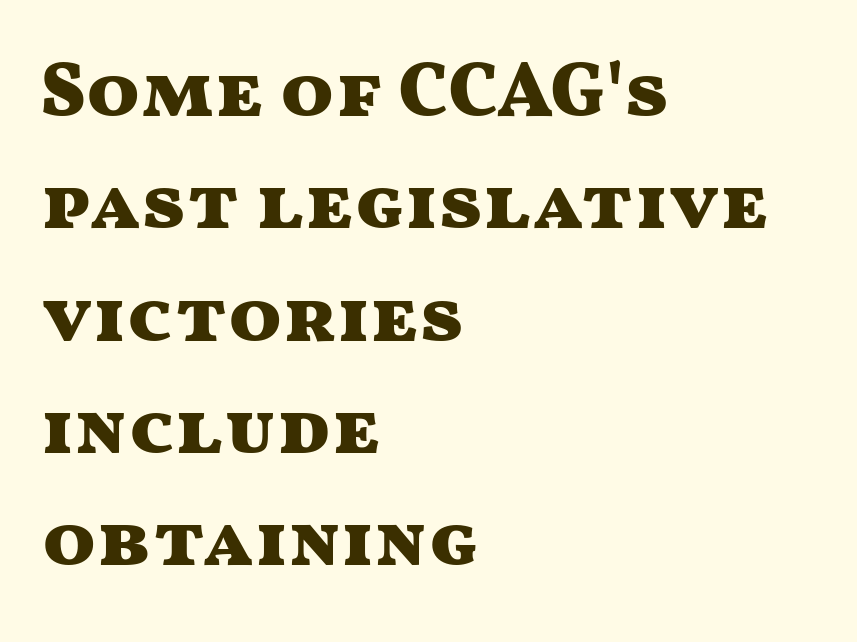
Left-aligned paragraph, ragged on the right. Every letter is thick-stroked: bold, no question. The face used here is rendered with its standard letterfit. Each new line begins a customary step beneath the previous one. The font family rendered here belongs to the sans-serif group. The passage shown is typed in a proportional face where columns would drift.
